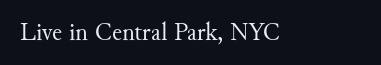
The image shows 25 px text type, upright; set normal letter spacing, not underlined.
